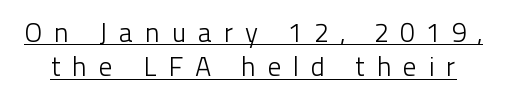
The type sits square on the baseline with zero lean. The string is rendered with underlining switched on. Is this a heavy cut? Hardly; it is regular or lighter. A typesetter would call this leading conventional body-copy spacing. Students, note that the glyphs here are deliberately spaced far apart.
